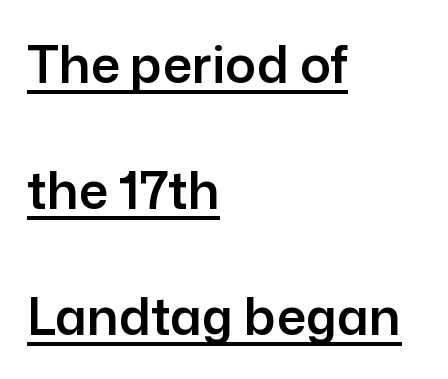
{"serif": "no", "italic": "no", "width": "normal", "stroke_contrast": "low", "x_height": "medium", "monospaced": "no", "underline": "yes", "align": "left", "line_spacing": "loose", "line_spacing_ratio": 2.47, "letter_spacing": "normal", "letter_spacing_em": 0.0, "glyph_px": 51}
